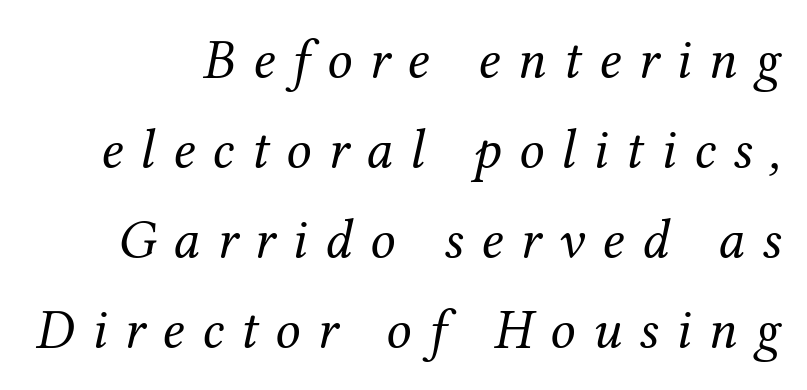
Q: Is the text bold? A: No.
Q: Is the text italic (slanted)? A: Yes, it leans right by about 12 degrees.
Q: Is the typeface a serif or a sans-serif typeface? A: Serif.
Q: Is the text underlined? A: No.
Q: Is the spacing between letters normal or unusually wide? A: Unusually wide.
Q: Is the spacing between lines tight, normal or loose? A: Normal.
Q: Width (condensed, normal, or wide)? A: Normal.
Q: Stroke contrast? A: Medium.
Q: x-height? A: Medium.
Q: Monospaced? A: No.
